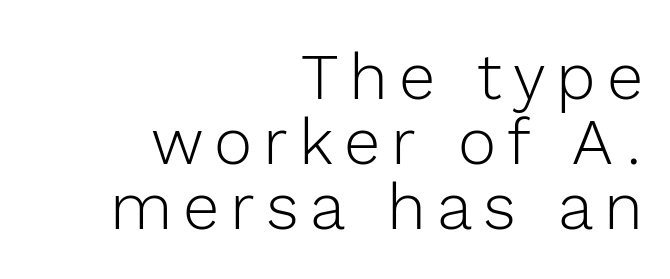
Q: Is the text bold? A: No.
Q: Is the text italic (slanted)? A: No, it is upright.
Q: Is the typeface a serif or a sans-serif typeface? A: Sans-serif.
Q: Is the text underlined? A: No.
Q: How is the paragraph aligned? A: Right-aligned.
Q: Is the spacing between lines tight, normal or loose? A: Tight.
Q: Width (condensed, normal, or wide)? A: Normal.
Q: x-height? A: Medium.
Q: Monospaced? A: No.
